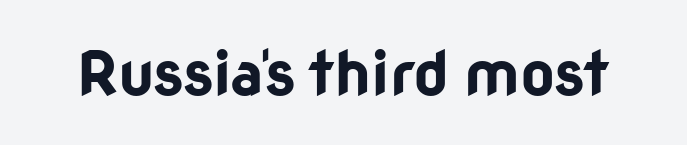
{"serif": "no", "italic": "no", "bold": "yes", "weight": "bold", "width": "normal", "stroke_contrast": "low", "x_height": "medium", "monospaced": "no", "underline": "no", "letter_spacing": "normal", "letter_spacing_em": 0.0, "glyph_px": 61}
